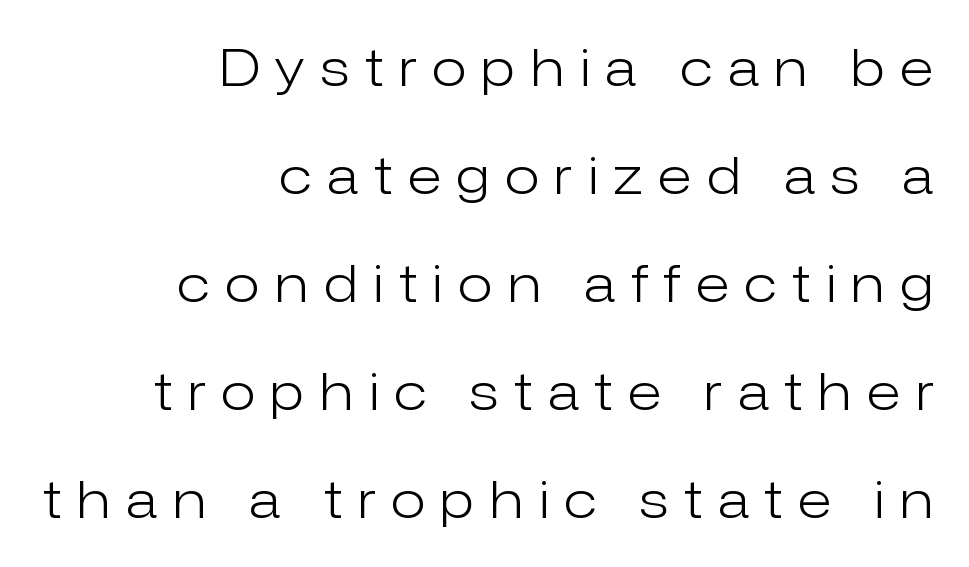
The strokes are not fattened; the text isn't bold. The face used here is a sans, in the tradition of grotesques and geometrics. Just letters on the line, the space beneath them empty. How are the letters spaced? Widely, with obvious added tracking. You could not count columns in this text — the font is proportionally spaced.
